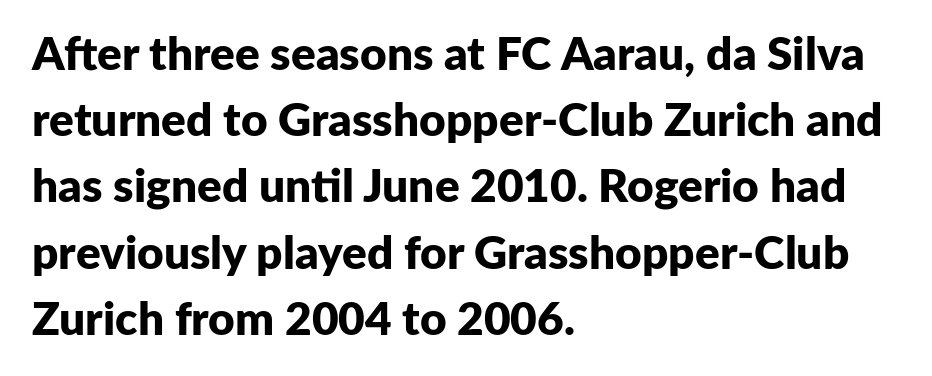
The image shows 46 px bold sans-serif type, upright; set left-aligned, normal line spacing (1.44x), normal letter spacing, not underlined; low stroke contrast and a medium x-height.
